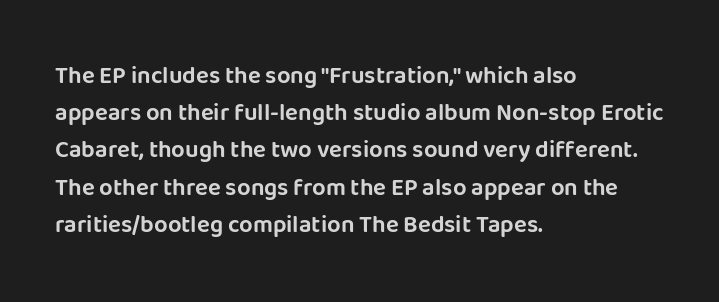
Q: Is the text italic (slanted)? A: No, it is upright.
Q: Is the text underlined? A: No.
Q: How is the paragraph aligned? A: Left-aligned.
Q: Is the spacing between letters normal or unusually wide? A: Normal.
Q: Is the spacing between lines tight, normal or loose? A: Normal.
